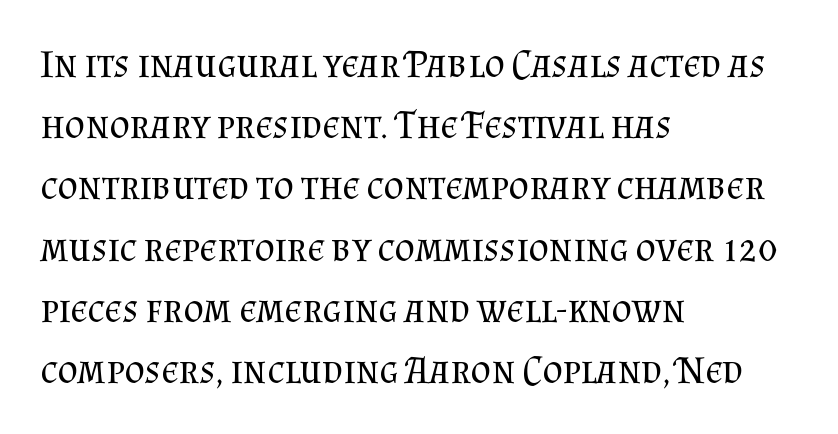
Q: Is the text bold? A: No.
Q: Is the text italic (slanted)? A: No, it is upright.
Q: Is the typeface a serif or a sans-serif typeface? A: Serif.
Q: Is the text underlined? A: No.
Q: How is the paragraph aligned? A: Left-aligned.
Q: Is the spacing between letters normal or unusually wide? A: Normal.
Q: Is the spacing between lines tight, normal or loose? A: Normal.
Q: Width (condensed, normal, or wide)? A: Normal.
Q: Stroke contrast? A: Medium.
Q: x-height? A: Small.
Q: Monospaced? A: No.
